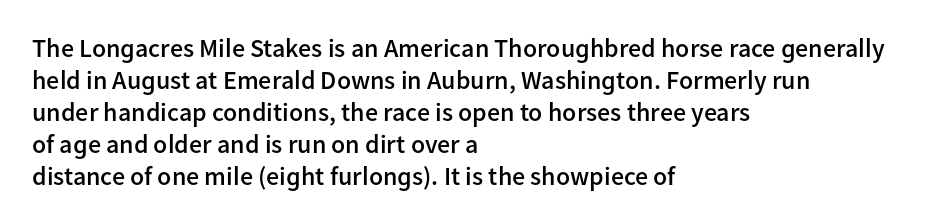
Each row of text sits above clean, open space. In CSS terms this would be text-align: left. Is the type bold? Partly — it's a semibold, heavier than regular but not fully bold. The font's upright variant was chosen for this text. Nothing unusual about the tracking: characters are spaced as the font intends.
